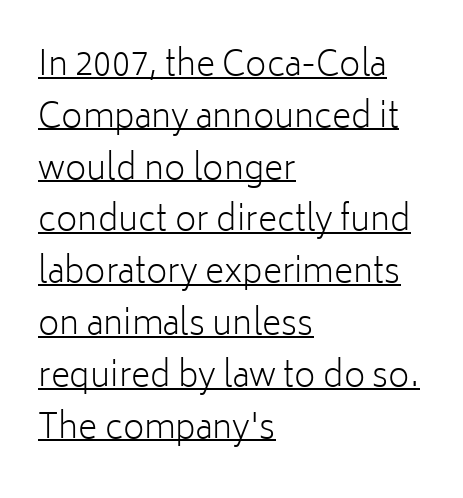
Q: Is the text bold? A: No.
Q: Is the text italic (slanted)? A: No, it is upright.
Q: Is the typeface a serif or a sans-serif typeface? A: Sans-serif.
Q: Is the text underlined? A: Yes.
Q: How is the paragraph aligned? A: Left-aligned.
Q: Is the spacing between letters normal or unusually wide? A: Normal.
Q: Is the spacing between lines tight, normal or loose? A: Normal.
Q: Width (condensed, normal, or wide)? A: Normal.
Q: Stroke contrast? A: Low.
Q: x-height? A: Medium.
Q: Monospaced? A: No.
